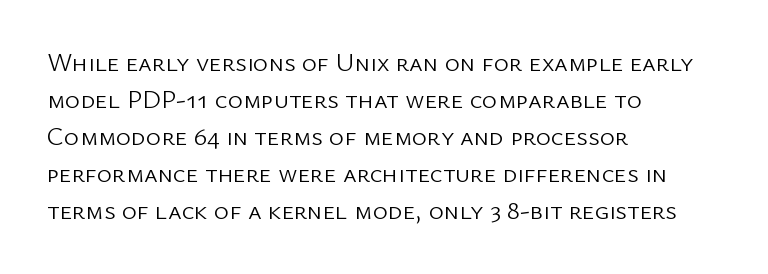
Q: Is the text bold? A: No.
Q: Is the text italic (slanted)? A: No, it is upright.
Q: Is the text underlined? A: No.
Q: How is the paragraph aligned? A: Left-aligned.
Q: Is the spacing between letters normal or unusually wide? A: Normal.
Q: Is the spacing between lines tight, normal or loose? A: Normal.
